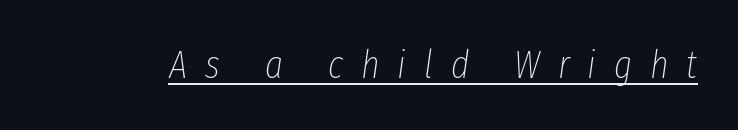
Q: Is the text bold? A: No.
Q: Is the text italic (slanted)? A: Yes, it leans right by about 8 degrees.
Q: Is the text underlined? A: Yes.
Q: Is the spacing between letters normal or unusually wide? A: Unusually wide.
Q: Width (condensed, normal, or wide)? A: Condensed.
Q: Stroke contrast? A: Low.
Q: x-height? A: Medium.
Q: Monospaced? A: No.
